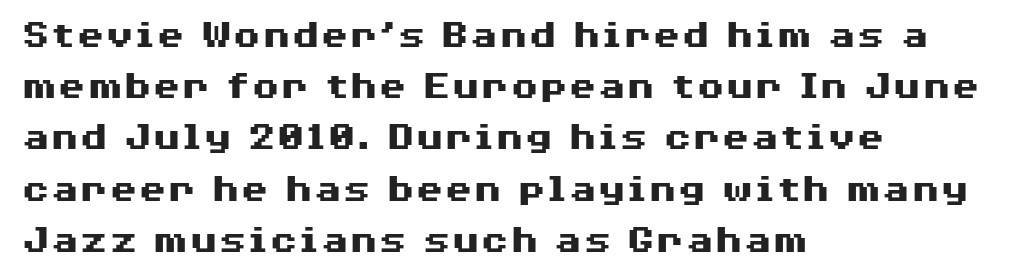
Q: Is the text bold? A: Yes.
Q: Is the text italic (slanted)? A: No, it is upright.
Q: Is the typeface a serif or a sans-serif typeface? A: Sans-serif.
Q: Is the text underlined? A: No.
Q: How is the paragraph aligned? A: Left-aligned.
Q: Is the spacing between letters normal or unusually wide? A: Normal.
Q: Width (condensed, normal, or wide)? A: Wide.
Q: Stroke contrast? A: Medium.
Q: x-height? A: Medium.
Q: Monospaced? A: No.
